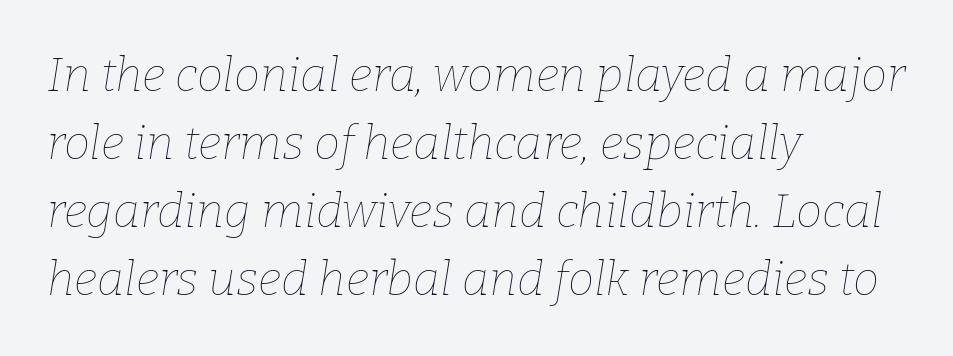
The image shows 47 px thin type, italic (leaning right); set left-aligned, normal line spacing (1.45x), normal letter spacing, not underlined; low stroke contrast and a medium x-height.
